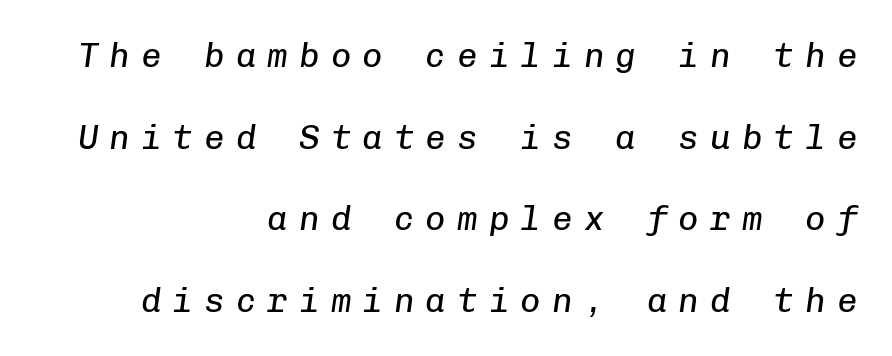
The image shows 34 px regular-weight type, italic (leaning right), monospaced; set right-aligned, loose line spacing (2.4x), unusually wide letter spacing (+0.33 em), not underlined; low stroke contrast and a medium x-height.
